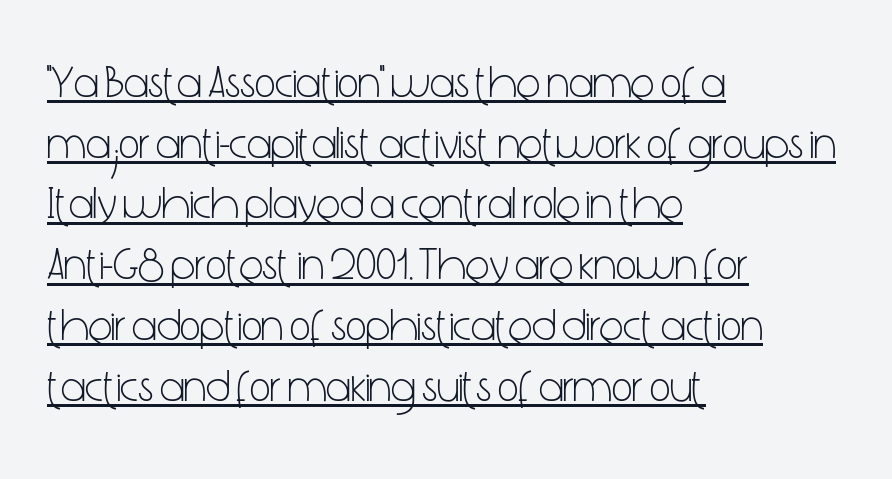
The image shows 45 px light, condensed sans-serif type, upright; set left-aligned, normal line spacing (1.35x), normal letter spacing, underlined; low stroke contrast and a medium x-height.
